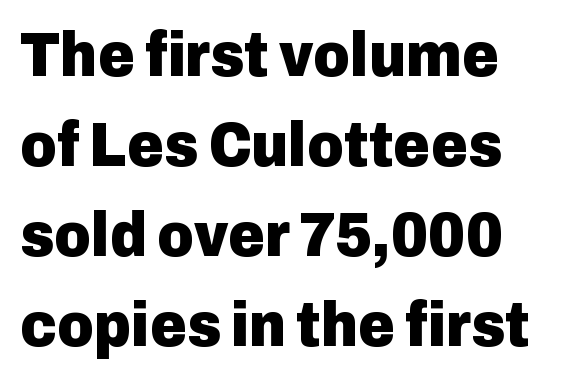
The image shows 63 px heavy sans-serif type, upright; set left-aligned, normal line spacing (1.43x), normal letter spacing, not underlined; low stroke contrast and a medium x-height.
